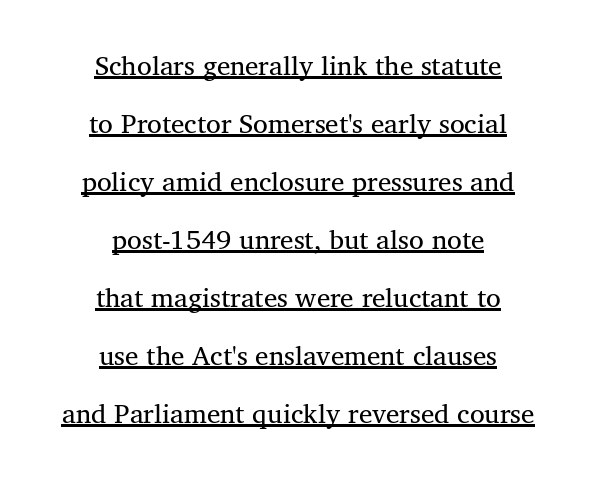
The image shows 27 px text type, upright; set centered, loose line spacing (2.15x), normal letter spacing, underlined.
